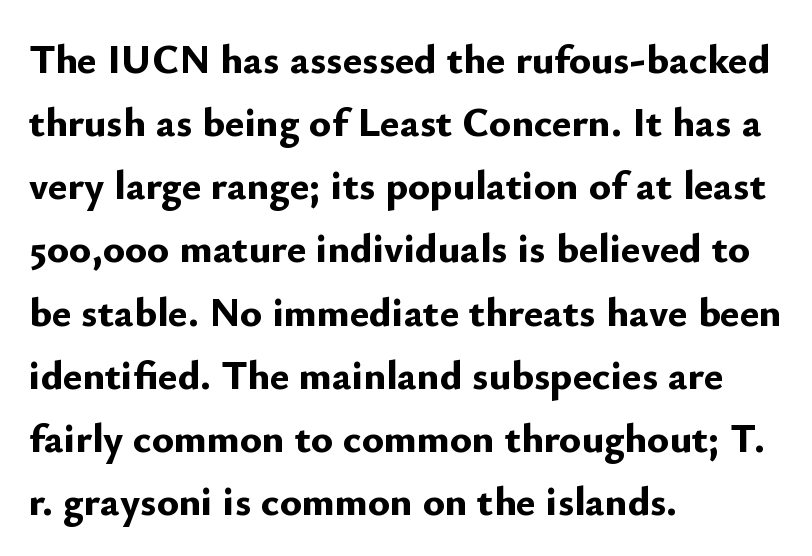
Line starts are locked; line ends wander. This sample keeps an unexceptional amount of space between lines. Beneath every word, the page is bare. A sans-serif font was chosen for this passage.
